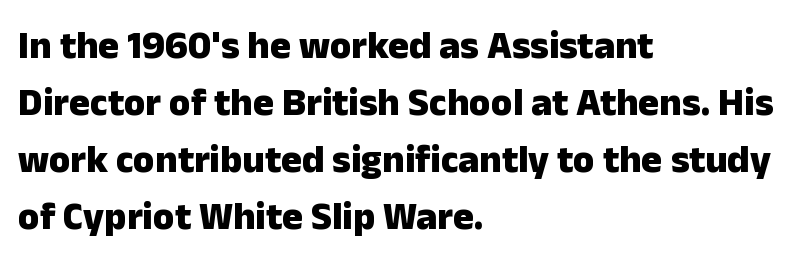
A normal amount of white space separates one row of letters from the next. Lines of text with bare space underneath. The passage shown is typeset with a sans-serif family. Letter spacing: default. A classic flush-left, rag-right setting is used for this passage. Every stem runs plumb, perpendicular to the baseline.
